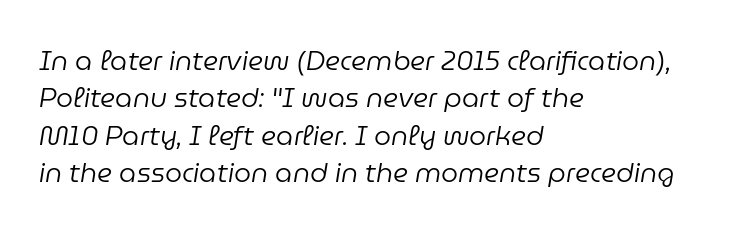
The image shows 27 px text type, italic (leaning right); set left-aligned, normal line spacing (1.38x), normal letter spacing, not underlined.
